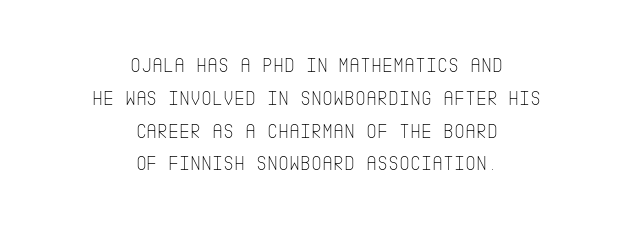
Q: Is the text bold? A: No.
Q: Is the text italic (slanted)? A: No, it is upright.
Q: Is the text underlined? A: No.
Q: How is the paragraph aligned? A: Centered.
Q: Is the spacing between letters normal or unusually wide? A: Normal.
Q: Is the spacing between lines tight, normal or loose? A: Normal.
